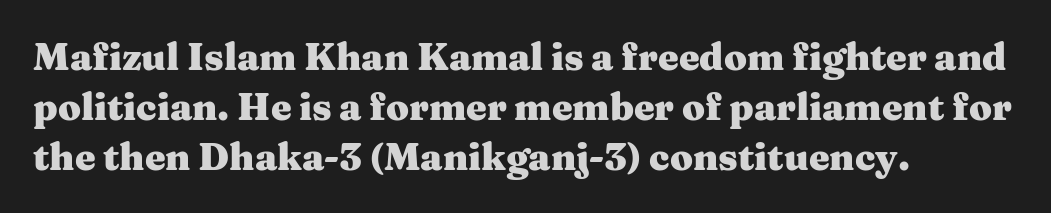
Its strokes are broad and dark, the hallmark of bold type. Leading matches the norm, producing a regular column. Check where the strokes stop: tiny serifs finish them off. Posture: upright roman.
